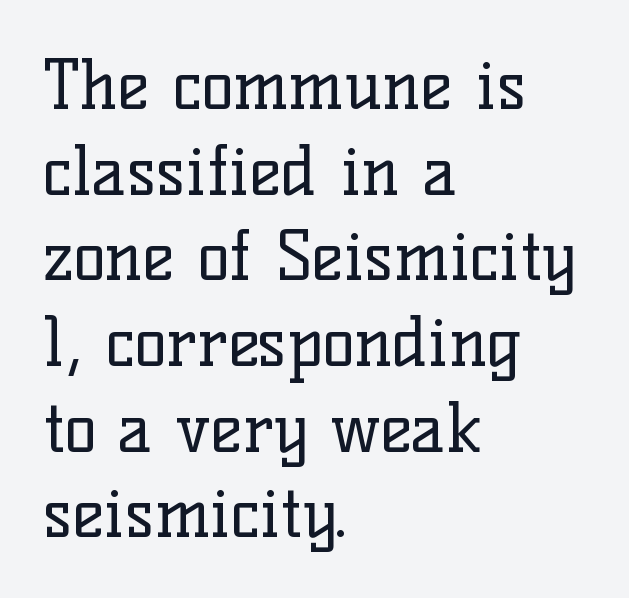
Students, observe: this is what conventionally led text looks like. The type family on display is of the serif kind. Here the designer chose a conventional face with non-uniform glyph widths. Between one letter and the next there's only the usual sliver of space. Posture: vertical. Counters stay open thanks to moderate or lighter strokes.
